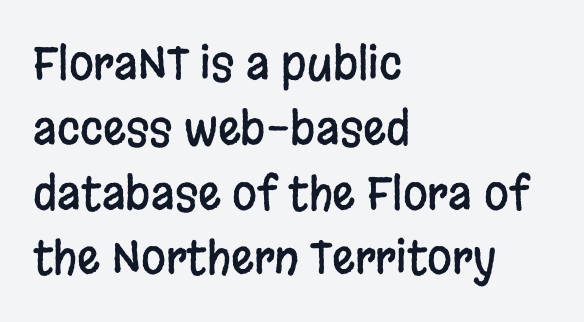
The image shows 45 px condensed sans-serif type, upright; set left-aligned, normal line spacing (1.44x), normal letter spacing, not underlined; low stroke contrast and a large x-height.
